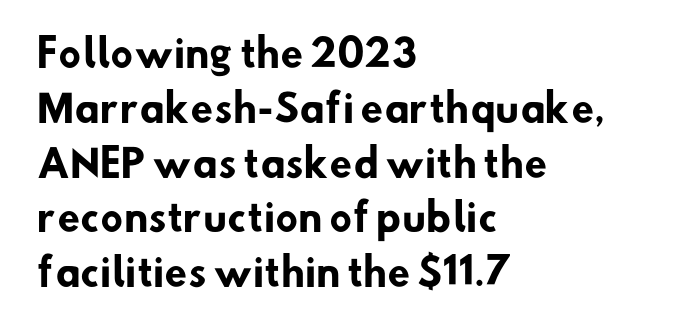
Q: Is the text bold? A: Yes.
Q: Is the typeface a serif or a sans-serif typeface? A: Sans-serif.
Q: Is the text underlined? A: No.
Q: How is the paragraph aligned? A: Left-aligned.
Q: Is the spacing between letters normal or unusually wide? A: Normal.
Q: Is the spacing between lines tight, normal or loose? A: Normal.
Q: Width (condensed, normal, or wide)? A: Normal.
Q: Stroke contrast? A: Low.
Q: x-height? A: Small.
Q: Monospaced? A: No.
